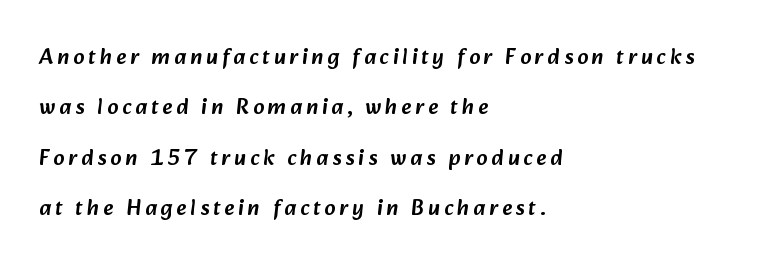
Q: Is the text underlined? A: No.
Q: How is the paragraph aligned? A: Left-aligned.
Q: Is the spacing between lines tight, normal or loose? A: Loose.
